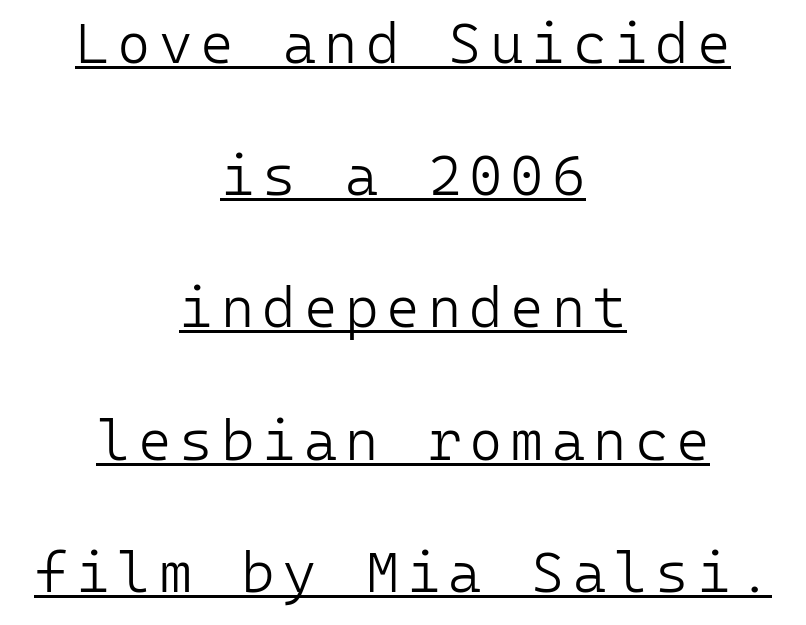
The image shows 57 px light sans-serif type, upright, monospaced; set centered, loose line spacing (2.32x), underlined; low stroke contrast and a medium x-height.
